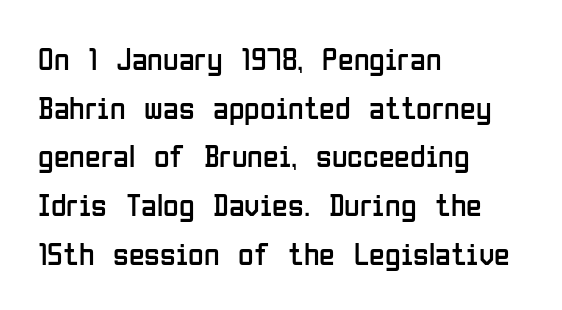
Is the stroke heavy? The answer is a plain regular-or-lighter. Glyph-to-glyph distance matches everyday printed text. You can tell from the bare stems that sans-serif type was used. The passage shown is typed in a proportional face where columns would drift.
